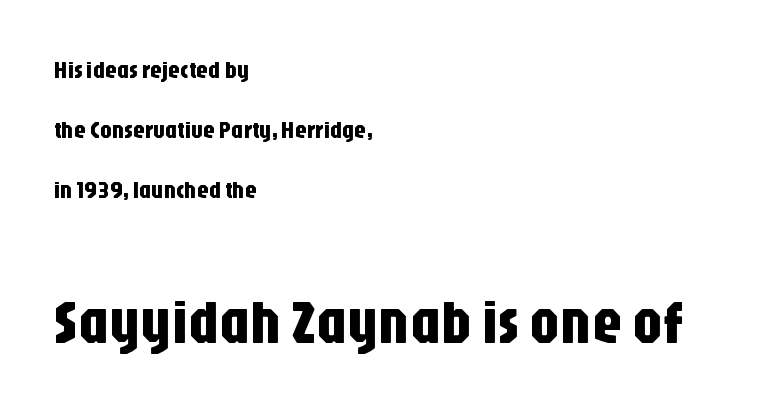
The image shows 61 px condensed sans-serif type, upright; set left-aligned, loose line spacing (2.49x), normal letter spacing, not underlined; the second (bottom) block is 2.54x larger; low stroke contrast and a large x-height.
